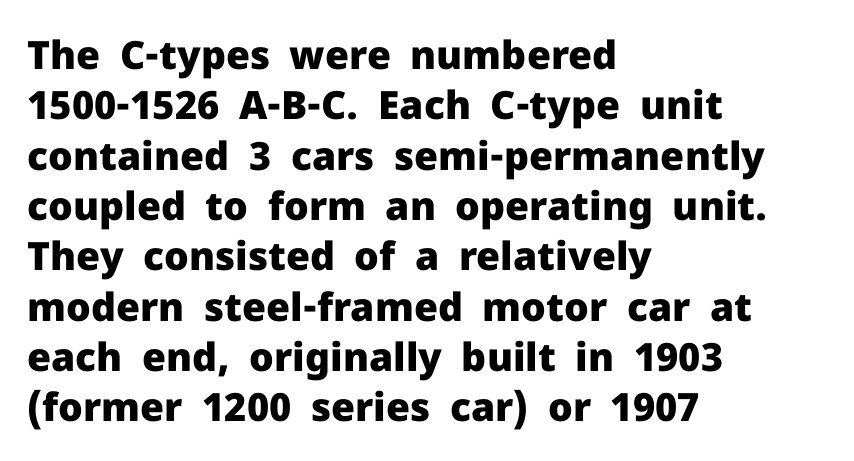
{"serif": "no", "italic": "no", "bold": "yes", "weight": "heavy", "width": "normal", "stroke_contrast": "low", "x_height": "medium", "monospaced": "no", "underline": "no", "align": "left", "line_spacing": "normal", "line_spacing_ratio": 1.29, "letter_spacing": "normal", "letter_spacing_em": 0.0, "glyph_px": 39}
